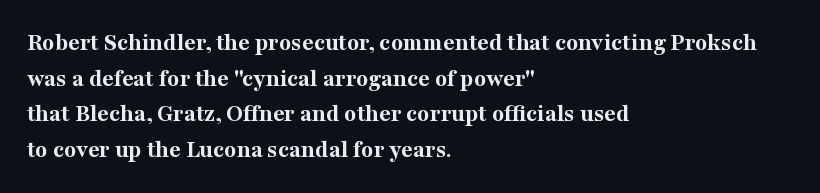
The image shows 25 px bold type, upright; set left-aligned, normal line spacing (1.43x), normal letter spacing, not underlined.
